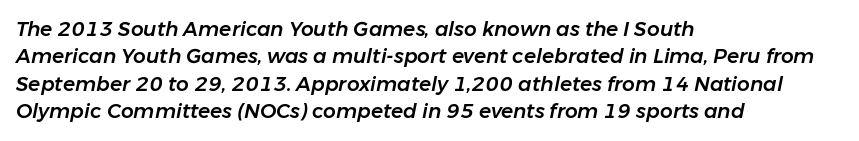
There's an unmistakable incline to the writing here. The area under the type is left untouched. Does the leading feel generous? No, just average. The line texture is even and compact thanks to regular tracking. Teacher's note: observe the even left margin — that is flush-left alignment.
